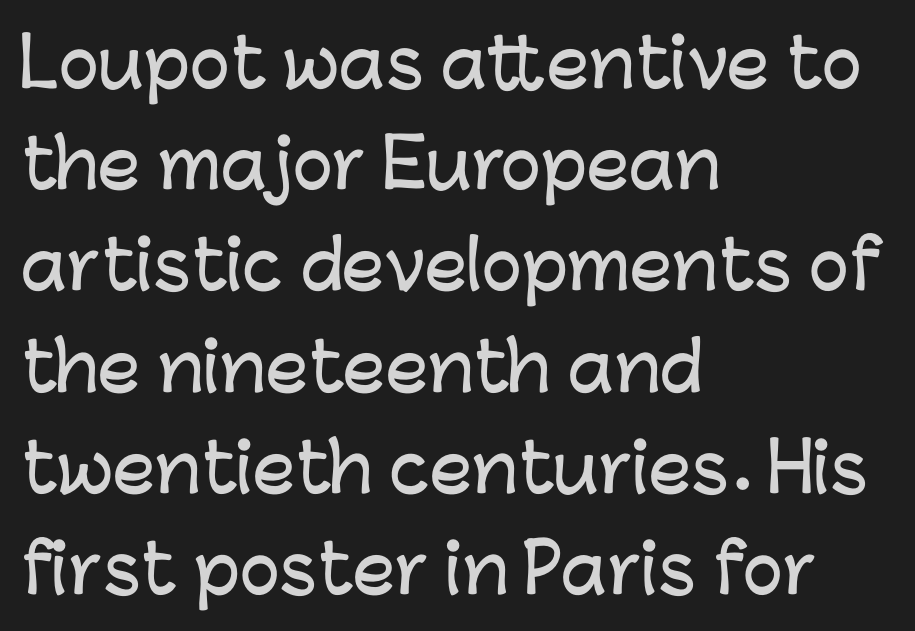
{"serif": "no", "italic": "no", "width": "normal", "stroke_contrast": "low", "x_height": "medium", "monospaced": "no", "underline": "no", "align": "left", "line_spacing": "normal", "line_spacing_ratio": 1.51, "letter_spacing": "normal", "letter_spacing_em": 0.0, "glyph_px": 67}
